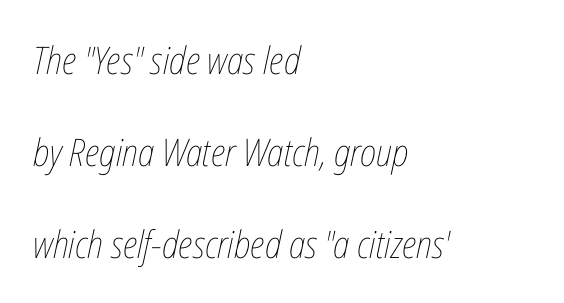
{"italic": "yes", "lean": "right", "slant_degrees": 12, "bold": "no", "weight": "thin", "width": "condensed", "stroke_contrast": "low", "x_height": "medium", "monospaced": "no", "underline": "no", "align": "left", "line_spacing": "loose", "line_spacing_ratio": 2.42, "letter_spacing": "normal", "letter_spacing_em": 0.0, "glyph_px": 38}
